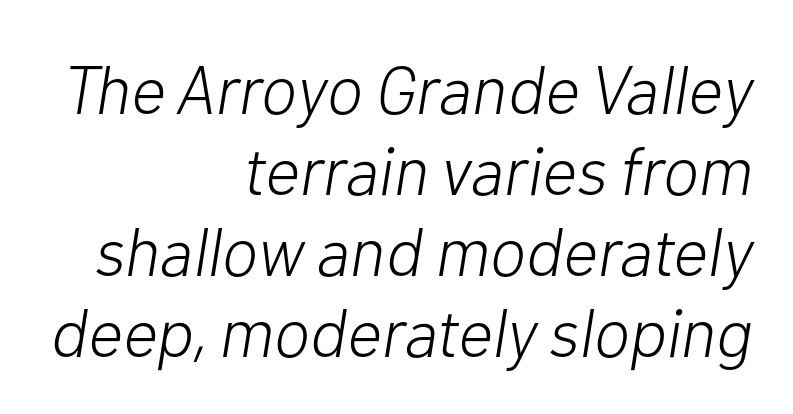
The image shows 68 px light type, italic (leaning right); set right-aligned, line spacing 1.19x, normal letter spacing, not underlined; low stroke contrast and a medium x-height.
